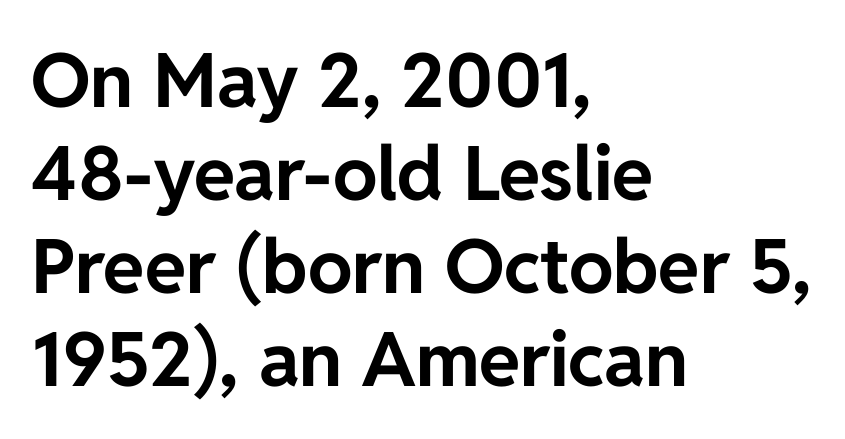
Q: Is the text bold? A: Yes.
Q: Is the text italic (slanted)? A: No, it is upright.
Q: Is the typeface a serif or a sans-serif typeface? A: Sans-serif.
Q: Is the text underlined? A: No.
Q: How is the paragraph aligned? A: Left-aligned.
Q: Is the spacing between letters normal or unusually wide? A: Normal.
Q: Width (condensed, normal, or wide)? A: Normal.
Q: Stroke contrast? A: Low.
Q: x-height? A: Medium.
Q: Monospaced? A: No.
